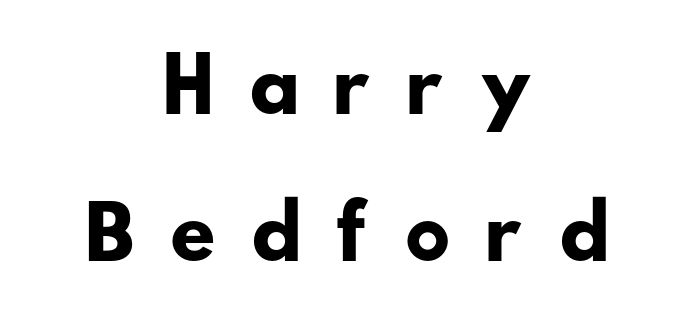
The letters are bold, with thick, heavy strokes. Just letters on the line, the space beneath them empty. The typesetter chose a symmetrical, centered arrangement here. Each word looks stretched out because of the extra space between its letters. Leading: increased. These lines are composed in type without serifs.
